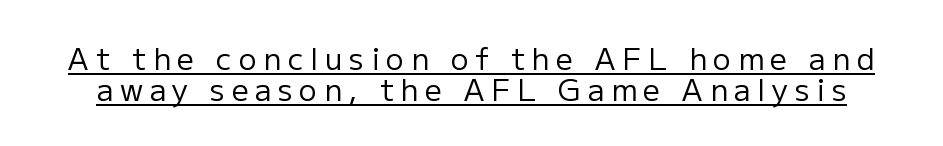
The image shows 30 px regular-weight sans-serif type, upright; set tight line spacing (1.04x), unusually wide letter spacing (+0.22 em), underlined; low stroke contrast and a medium x-height.
